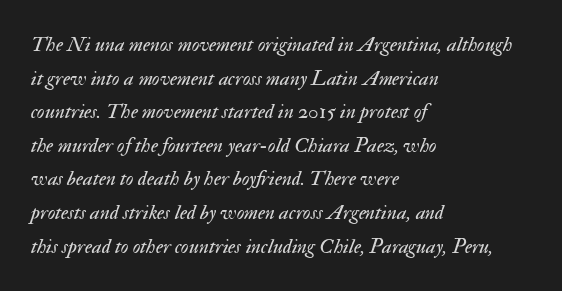
Is the letter spacing exaggerated? No — it looks like the ordinary default. The foot of each line stays bare and open. Quick note: interline space is typical. The lines are quadded left. Vertical stems look standard width or narrower in stroke. The whole block is typeset with a tilt.
